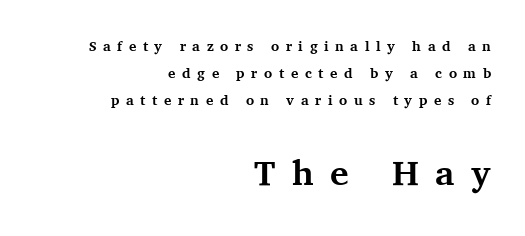
{"serif": "yes", "italic": "no", "bold": "yes", "weight": "bold", "width": "normal", "stroke_contrast": "medium", "x_height": "medium", "monospaced": "no", "underline": "no", "align": "right", "line_spacing": "loose", "line_spacing_ratio": 1.93, "letter_spacing": "wide", "letter_spacing_em": 0.47, "larger_block": "second", "size_ratio": 2.5, "glyph_px": 35}
